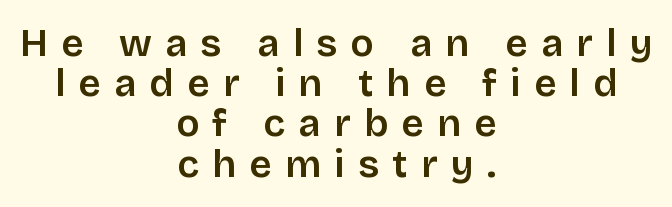
The image shows 39 px sans-serif type, upright; set centered, tight line spacing (1.03x), unusually wide letter spacing (+0.34 em), not underlined; low stroke contrast and a large x-height.
